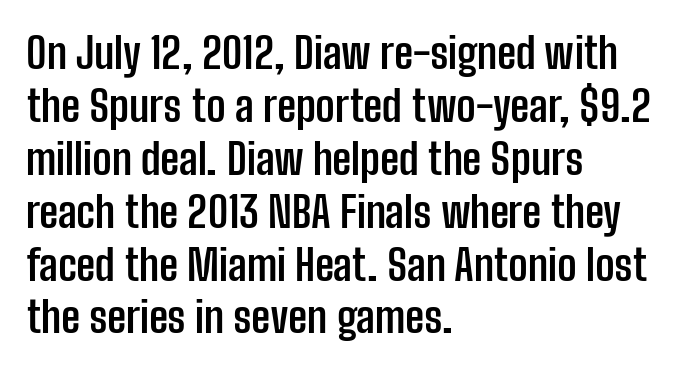
The image shows 43 px semibold, condensed sans-serif type, upright; set left-aligned, line spacing 1.23x, normal letter spacing, not underlined; low stroke contrast and a medium x-height.
